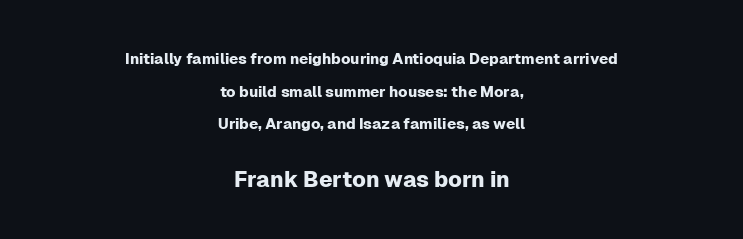
Q: Is the text italic (slanted)? A: No, it is upright.
Q: Is the text underlined? A: No.
Q: How is the paragraph aligned? A: Centered.
Q: Is the spacing between letters normal or unusually wide? A: Normal.
Q: Is the spacing between lines tight, normal or loose? A: Loose.
Q: Which block of text is set in a larger size, the first (top) or the second (bottom)? A: The second (bottom) one.
